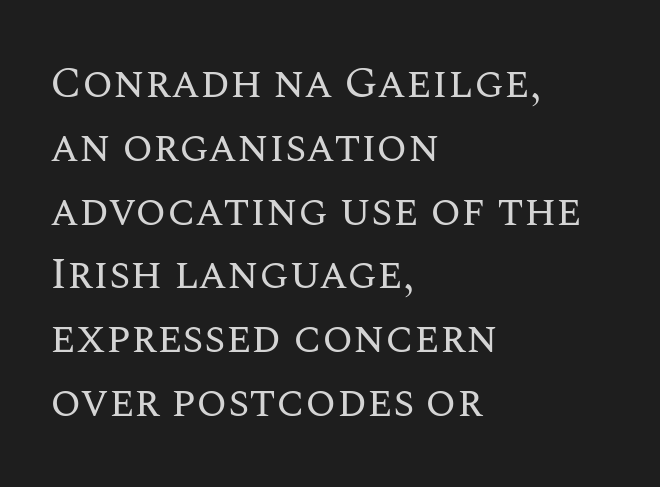
Q: Is the text bold? A: No.
Q: Is the text italic (slanted)? A: No, it is upright.
Q: Is the text underlined? A: No.
Q: How is the paragraph aligned? A: Left-aligned.
Q: Is the spacing between letters normal or unusually wide? A: Normal.
Q: Is the spacing between lines tight, normal or loose? A: Normal.
Q: Width (condensed, normal, or wide)? A: Normal.
Q: Stroke contrast? A: Medium.
Q: x-height? A: Large.
Q: Monospaced? A: No.
